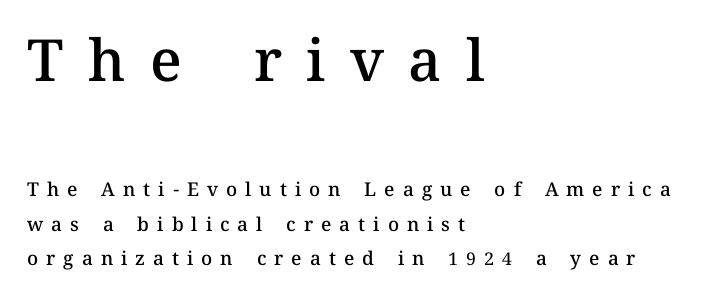
{"italic": "no", "bold": "semi", "weight": "semibold", "width": "normal", "stroke_contrast": "medium", "x_height": "medium", "monospaced": "no", "underline": "no", "align": "left", "line_spacing_ratio": 1.81, "letter_spacing": "wide", "letter_spacing_em": 0.42, "larger_block": "first", "size_ratio": 3.05, "glyph_px": 58}
